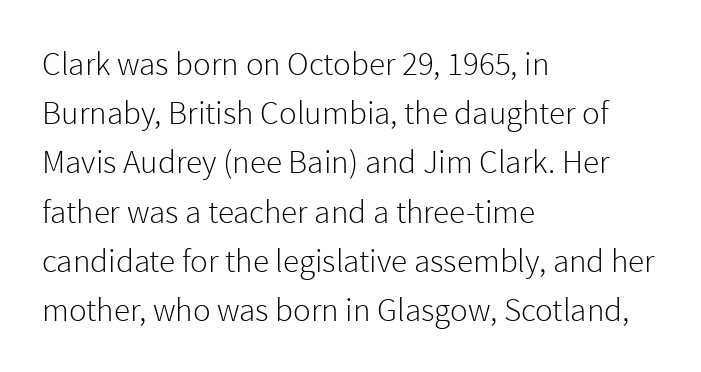
The image shows 33 px light sans-serif type, upright; set left-aligned, normal line spacing (1.49x), normal letter spacing, not underlined; a medium x-height.
